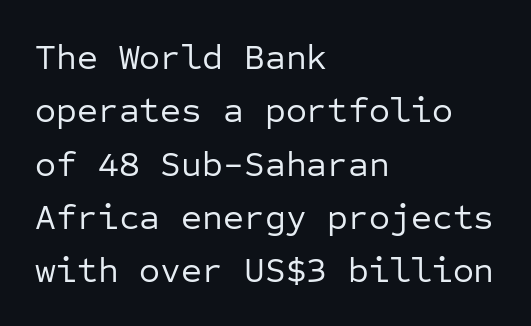
The image shows 36 px regular-weight sans-serif type, upright, monospaced; set left-aligned, normal line spacing (1.48x), normal letter spacing, not underlined; low stroke contrast and a medium x-height.
